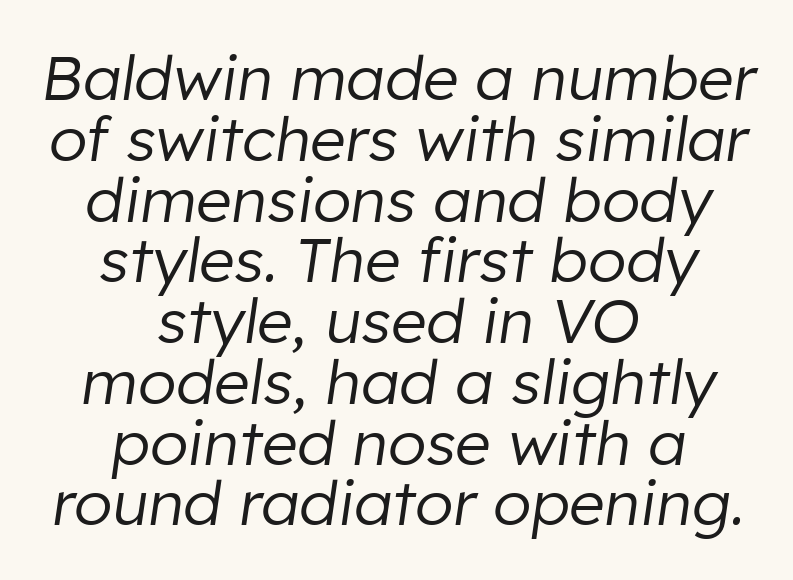
The image shows 62 px regular-weight type, italic (leaning right); set centered, tight line spacing (0.98x), normal letter spacing, not underlined; low stroke contrast and a medium x-height.
